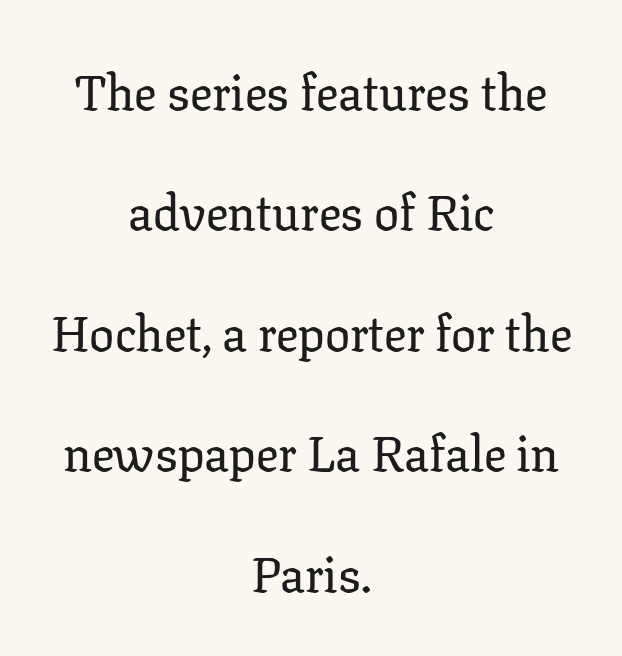
Q: Is the text italic (slanted)? A: No, it is upright.
Q: Is the typeface a serif or a sans-serif typeface? A: Serif.
Q: Is the text underlined? A: No.
Q: How is the paragraph aligned? A: Centered.
Q: Is the spacing between letters normal or unusually wide? A: Normal.
Q: Is the spacing between lines tight, normal or loose? A: Loose.
Q: Width (condensed, normal, or wide)? A: Normal.
Q: Stroke contrast? A: Low.
Q: x-height? A: Medium.
Q: Monospaced? A: No.
